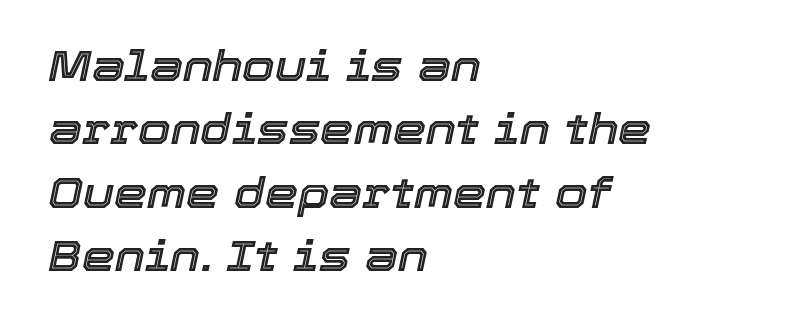
These lines are rendered in a variable-pitch font. Does the leading feel generous? No, just average. The lines are quadded left. The space directly below the letters is spotless. It's the slanting kind of type.
